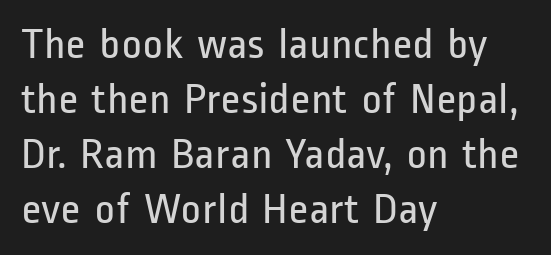
A clean baseline with only descenders dipping below it. The line texture is even and compact thanks to regular tracking. The typeface has the unassuming heft of standard copy or less. Upright lettering throughout.
